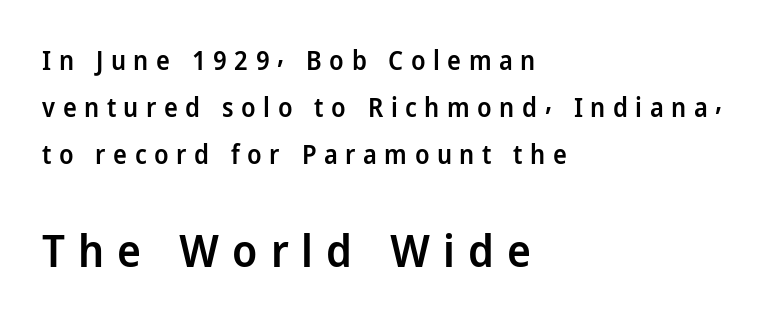
Rendered with straight, roman letterforms. Underlining? Definitely not there. The letterforms stand isolated, each surrounded by extra space. A bit beefed up — I'd call it semibold rather than bold. A typesetter would call this proportional, since set widths differ per character. The setting favours the left margin, as ordinary paragraphs usually do.
